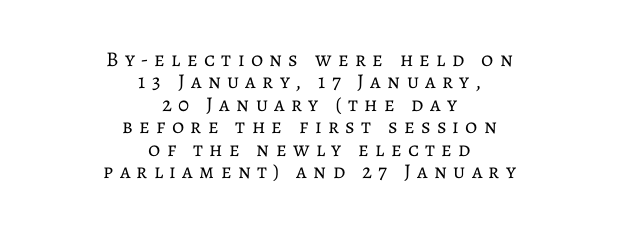
Quick note: underline off. When letters stand straight like this, we call the style roman or upright. The characters are drawn with everyday or finer stroke widths. The vertical gap from one line to the next is small. In terms of letterspacing, this is a distinctly airy, spread setting.
